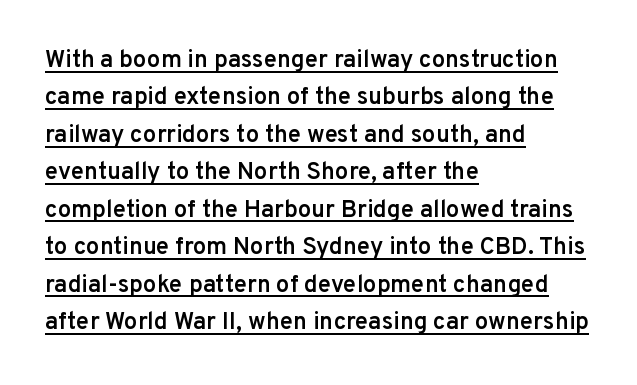
The letters stand straight up with perfectly vertical stems. Layout note: lines flush left. These lines sit exactly where default settings would place them. Is there an underline? Yes — a line sits under the letters. Weight check: semibold — heavier than regular, not quite bold.
